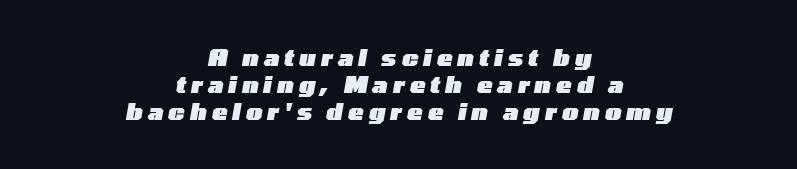
{"italic": "yes", "lean": "right", "slant_degrees": 10, "bold": "yes", "underline": "no", "align": "center", "line_spacing_ratio": 1.18, "letter_spacing": "wide", "letter_spacing_em": 0.22, "glyph_px": 23}
